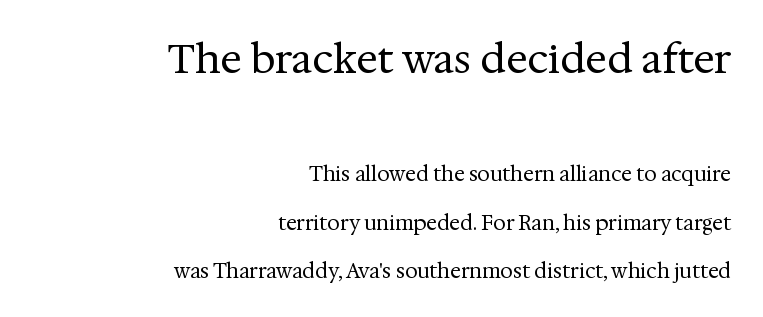
{"serif": "yes", "italic": "no", "bold": "no", "weight": "regular", "width": "normal", "stroke_contrast": "medium", "x_height": "medium", "monospaced": "no", "underline": "no", "align": "right", "line_spacing": "loose", "line_spacing_ratio": 2.41, "letter_spacing": "normal", "letter_spacing_em": 0.0, "larger_block": "first", "size_ratio": 2.0, "glyph_px": 40}
